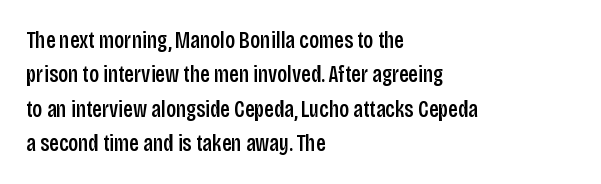
The image shows 23 px text type, upright; set left-aligned, normal line spacing (1.49x), normal letter spacing, not underlined.
